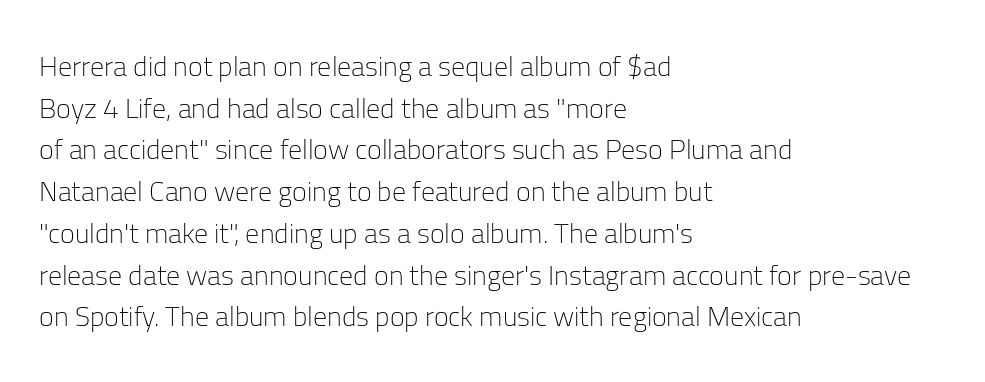
Proportional: the letters do not fall into vertical columns. Grotesque or geometric, the face here clearly has no serifs. How are the letters spaced? Ordinarily, with no added tracking. How would I describe the line gaps? Plain and ordinary.
